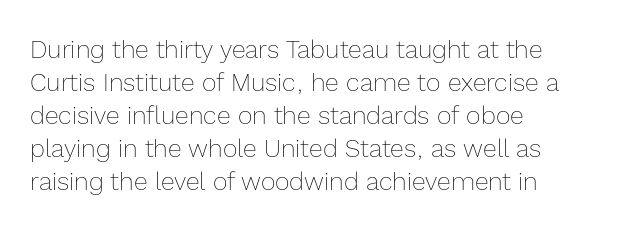
The setting favours the left margin, as ordinary paragraphs usually do. The letters stand upright; this is a roman face. Does the leading feel generous? No, just average. The passage shown has conventional tracking throughout. Each stroke keeps to a modest, everyday thickness or less.
